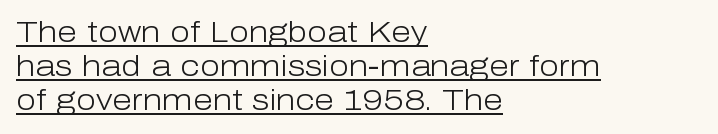
The image shows 29 px light sans-serif type, upright; set left-aligned, line spacing 1.18x, normal letter spacing, underlined; low stroke contrast and a medium x-height.
